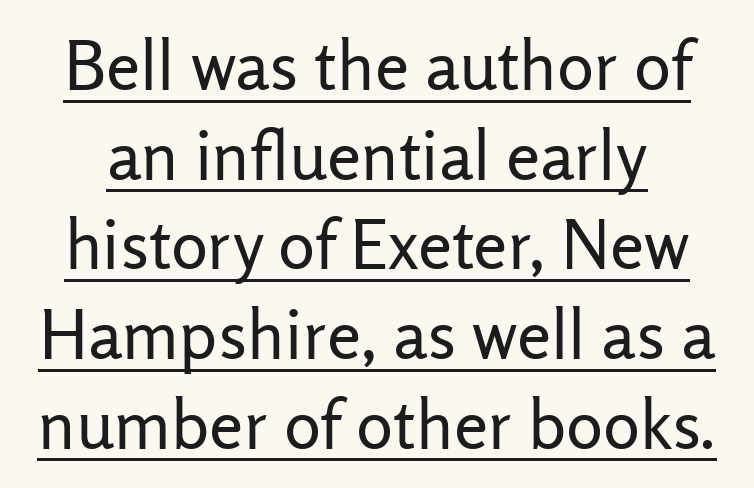
The image shows 69 px regular-weight sans-serif type, upright; set normal line spacing (1.3x), normal letter spacing, underlined; low stroke contrast and a medium x-height.
